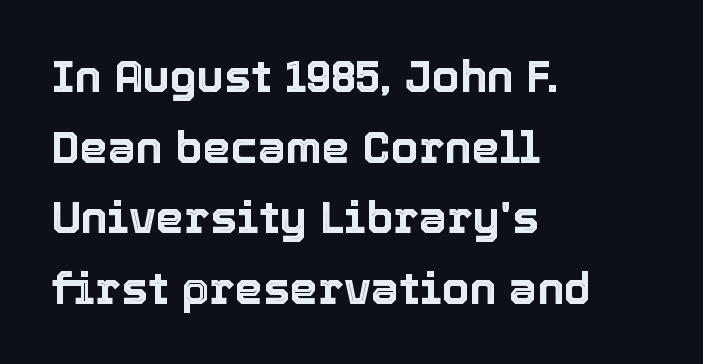
Q: Is the text italic (slanted)? A: No, it is upright.
Q: Is the text underlined? A: No.
Q: How is the paragraph aligned? A: Left-aligned.
Q: Is the spacing between letters normal or unusually wide? A: Normal.
Q: Is the spacing between lines tight, normal or loose? A: Normal.
Q: Width (condensed, normal, or wide)? A: Normal.
Q: x-height? A: Medium.
Q: Monospaced? A: No.
